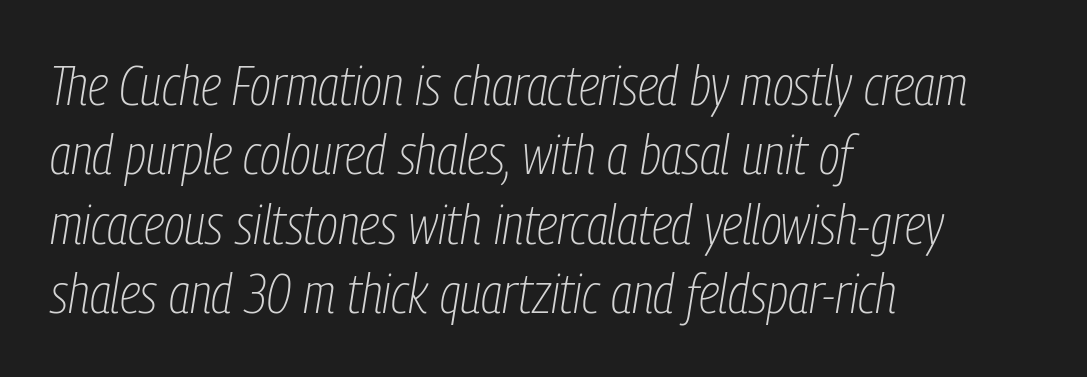
Casual observation: everything's shoved over to the left. Check the space under the baseline: it is left empty. The cut favours lightness, reaching ordinary text weight at its darkest. Style check: oblique. The letterforms sit shoulder to shoulder at normal distance. Looks like regular typesetting: each glyph gets only the width it needs.
